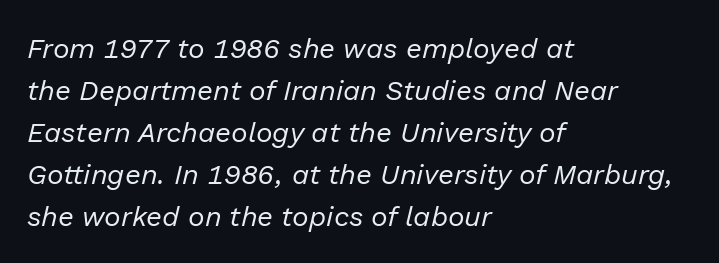
{"italic": "yes", "lean": "right", "slant_degrees": 13, "bold": "no", "weight": "regular", "width": "normal", "stroke_contrast": "low", "x_height": "medium", "monospaced": "no", "underline": "no", "align": "left", "line_spacing": "normal", "line_spacing_ratio": 1.5, "letter_spacing": "normal", "letter_spacing_em": 0.0, "glyph_px": 28}
